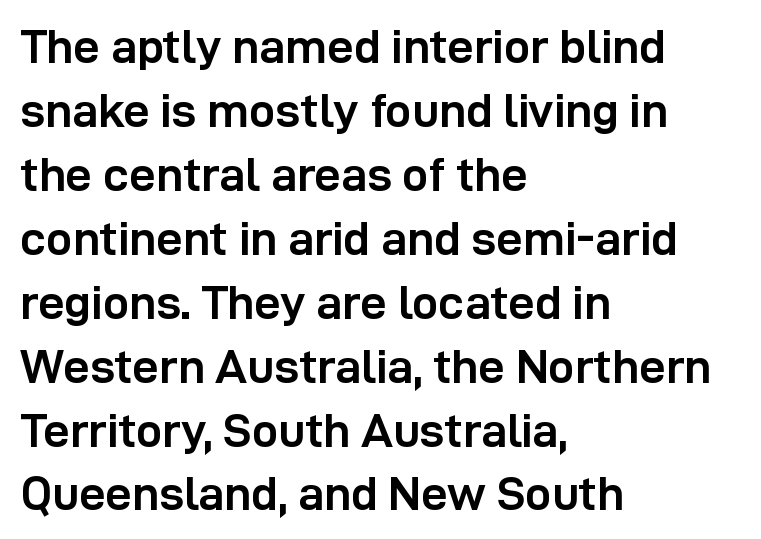
The image shows 47 px semibold sans-serif type, upright; set left-aligned, normal line spacing (1.36x), normal letter spacing, not underlined; low stroke contrast and a medium x-height.
